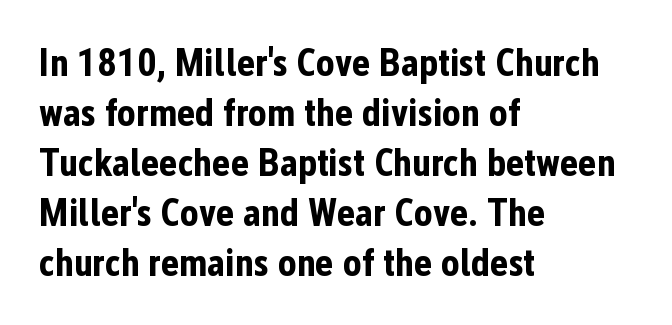
As a designer I'd log this as weight 700, bold. The horizontal fit of the characters is conventional and even. This sample keeps an unexceptional amount of space between lines. Type style note: lacks serifs. A roman cut, with each character standing at attention.
